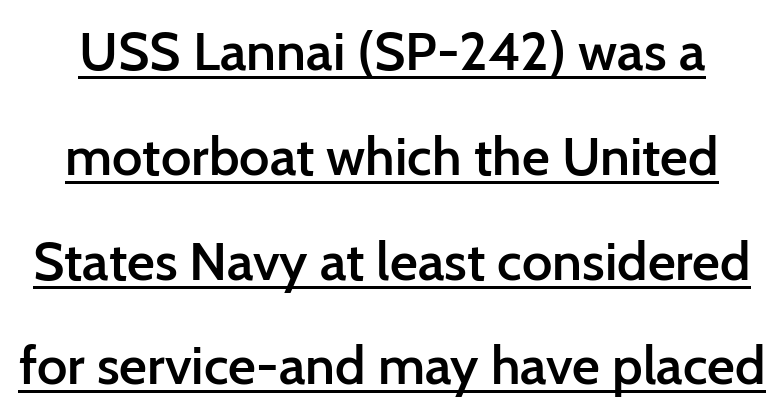
The image shows 54 px semibold sans-serif type, upright; set loose line spacing (1.94x), normal letter spacing, underlined; low stroke contrast and a medium x-height.
